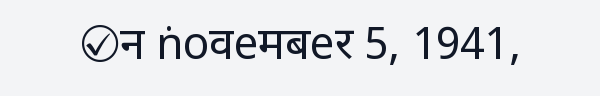
A roman cut, with each character standing at attention. Spacing between characters is what you'd get straight out of the box. A typesetter would call this proportional, since set widths differ per character. Check where the strokes stop: nothing finishes them off — pure sans.
